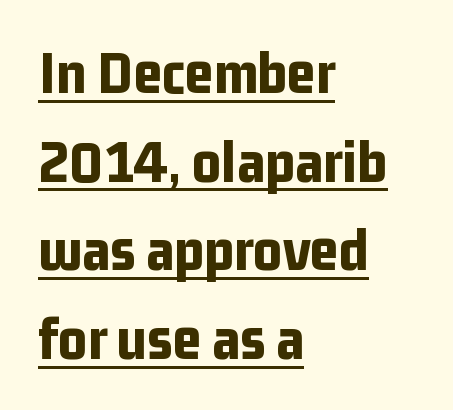
{"serif": "no", "italic": "no", "bold": "yes", "weight": "bold", "width": "condensed", "stroke_contrast": "low", "x_height": "medium", "monospaced": "no", "underline": "yes", "align": "left", "line_spacing": "normal", "line_spacing_ratio": 1.43, "letter_spacing": "normal", "letter_spacing_em": 0.0, "glyph_px": 62}
